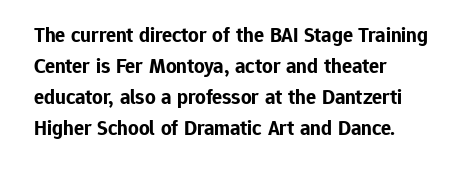
{"italic": "no", "bold": "yes", "underline": "no", "align": "left", "line_spacing": "normal", "line_spacing_ratio": 1.47, "letter_spacing": "normal", "letter_spacing_em": 0.0, "glyph_px": 21}
